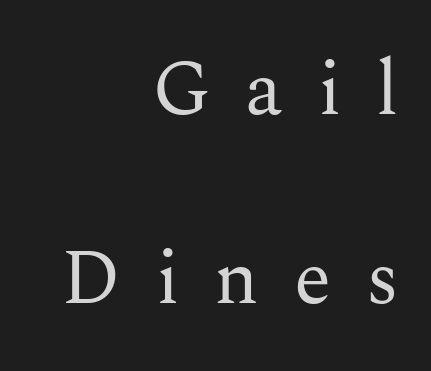
The image shows 77 px regular-weight serif type, upright; set right-aligned, loose line spacing (2.45x), unusually wide letter spacing (+0.45 em), not underlined; medium stroke contrast and a medium x-height.
